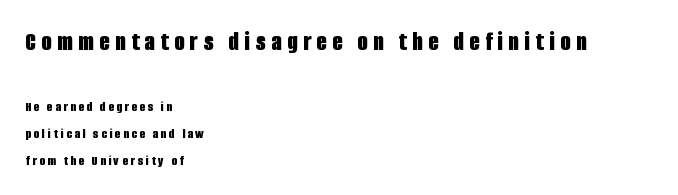
The image shows 27 px bold type, upright; set left-aligned, loose line spacing (1.91x), unusually wide letter spacing (+0.2 em), not underlined; the first (top) block is 1.93x larger.
